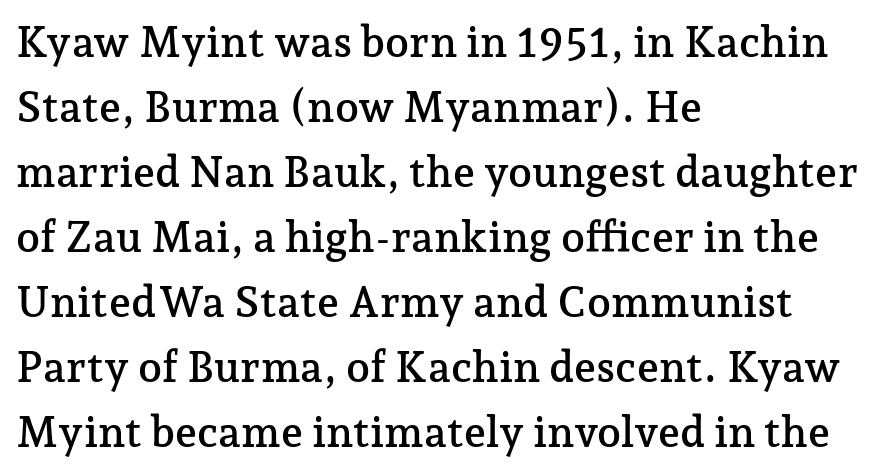
{"serif": "yes", "italic": "no", "width": "normal", "stroke_contrast": "low", "x_height": "medium", "monospaced": "no", "underline": "no", "align": "left", "line_spacing": "normal", "line_spacing_ratio": 1.51, "letter_spacing": "normal", "letter_spacing_em": 0.0, "glyph_px": 43}
